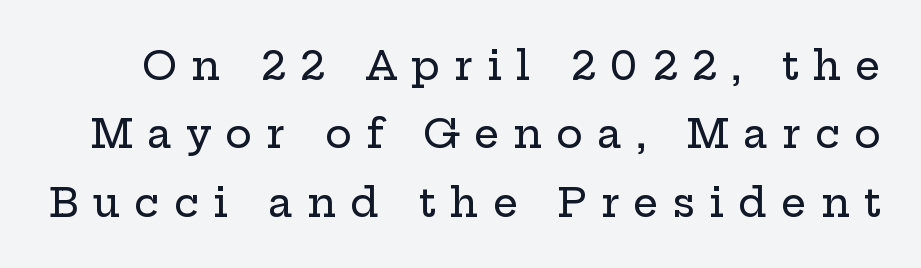
The image shows 40 px wide serif type, upright; set line spacing 1.71x, unusually wide letter spacing (+0.35 em), not underlined; low stroke contrast and a medium x-height.
